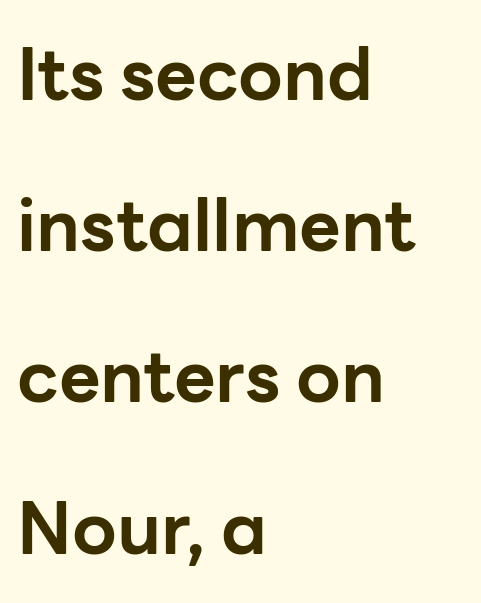
{"serif": "no", "italic": "no", "bold": "yes", "weight": "bold", "width": "normal", "stroke_contrast": "low", "x_height": "medium", "monospaced": "no", "underline": "no", "align": "left", "line_spacing": "loose", "line_spacing_ratio": 2.1, "letter_spacing": "normal", "letter_spacing_em": 0.0, "glyph_px": 72}
